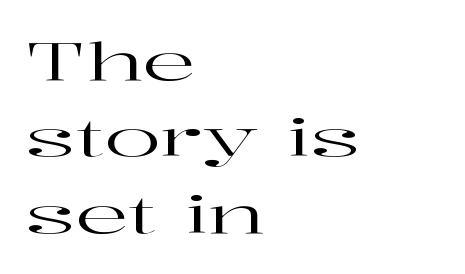
Is there any slant? The stems are plumb. The tracking reads as untouched default to a designer's eye. Are there feet on the stems? There are — it's a serif. Line spacing here is normal.
